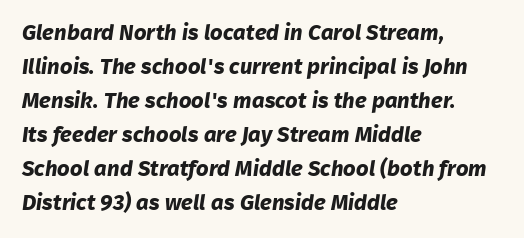
A student would call this left alignment; a typographer would say flush left, rag right. No extra tracking has been applied to these lines. The strip under each line holds only bare page. Notice how descenders clear the ascenders below comfortably — that's standard leading. As a designer I'd log this as weight 700, bold.
